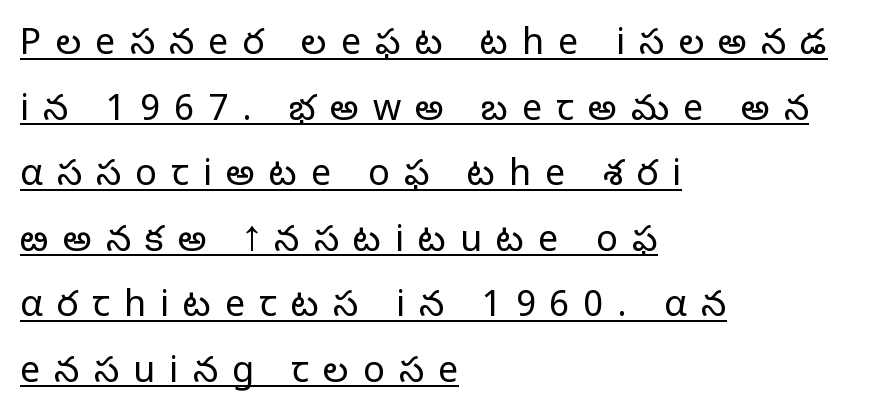
Q: Is the text bold? A: No.
Q: Is the text italic (slanted)? A: No, it is upright.
Q: Is the typeface a serif or a sans-serif typeface? A: Sans-serif.
Q: Is the text underlined? A: Yes.
Q: How is the paragraph aligned? A: Left-aligned.
Q: Is the spacing between letters normal or unusually wide? A: Unusually wide.
Q: Width (condensed, normal, or wide)? A: Normal.
Q: Stroke contrast? A: Low.
Q: x-height? A: Medium.
Q: Monospaced? A: No.
